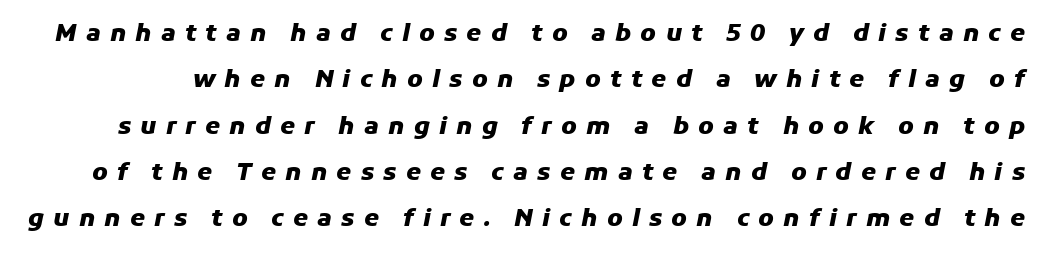
Quick note: underline off. Rows of type keep a wide berth in the vertical direction. You can tell it's italic because the verticals aren't actually vertical. Summary of weight: heavy, a full bold. These lines have a slow, spaced-out rhythm from letter to letter.
